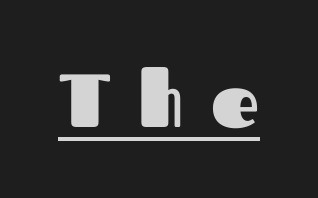
{"serif": "no", "italic": "no", "bold": "yes", "weight": "heavy", "width": "normal", "stroke_contrast": "medium", "x_height": "medium", "monospaced": "no", "underline": "yes", "letter_spacing": "wide", "letter_spacing_em": 0.37, "glyph_px": 75}
